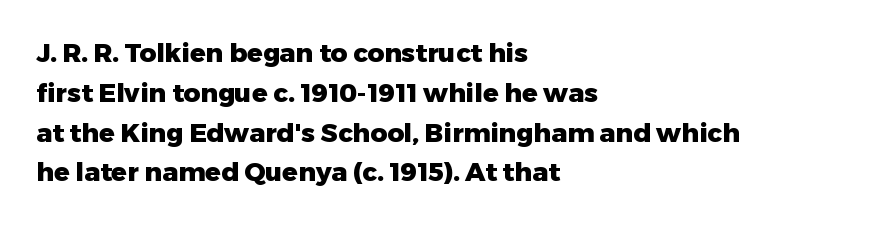
{"italic": "no", "bold": "yes", "underline": "no", "align": "left", "line_spacing": "normal", "line_spacing_ratio": 1.53, "letter_spacing": "normal", "letter_spacing_em": 0.0, "glyph_px": 26}
